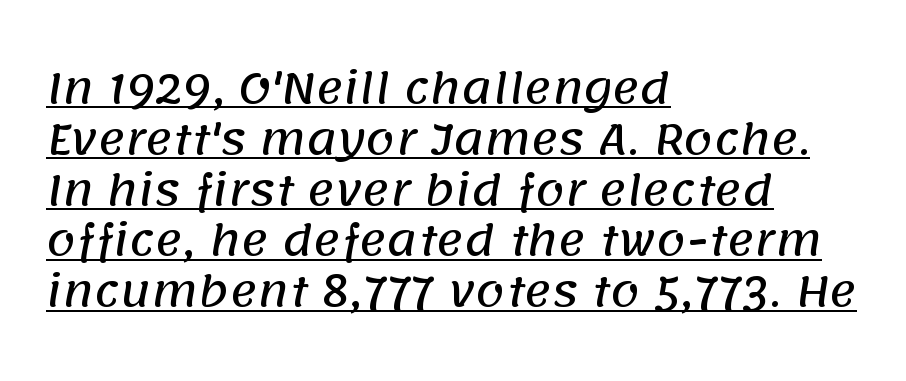
Think of a printed novel: that variable character pitch is what you see here. Underline: present. The compositor pushed each line to the left boundary. The glyphs in this specimen are sans serif. Between one letter and the next there's only the usual sliver of space.
